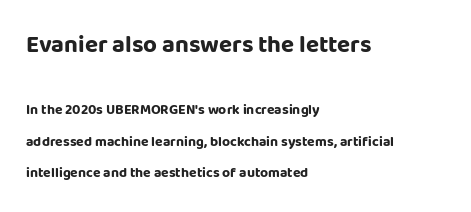
{"italic": "no", "bold": "yes", "underline": "no", "align": "left", "line_spacing": "loose", "line_spacing_ratio": 2.25, "letter_spacing": "normal", "letter_spacing_em": 0.0, "larger_block": "first", "size_ratio": 1.71, "glyph_px": 24}
